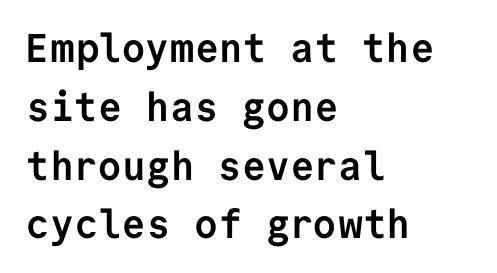
What weight is shown? A full bold with thick strokes. Is the letter spacing exaggerated? No — it looks like the ordinary default. Plain, unruled lines of type. Each line starts at the same left margin while the right side varies. This is sans-serif lettering, the kind often seen on screens and signage.
